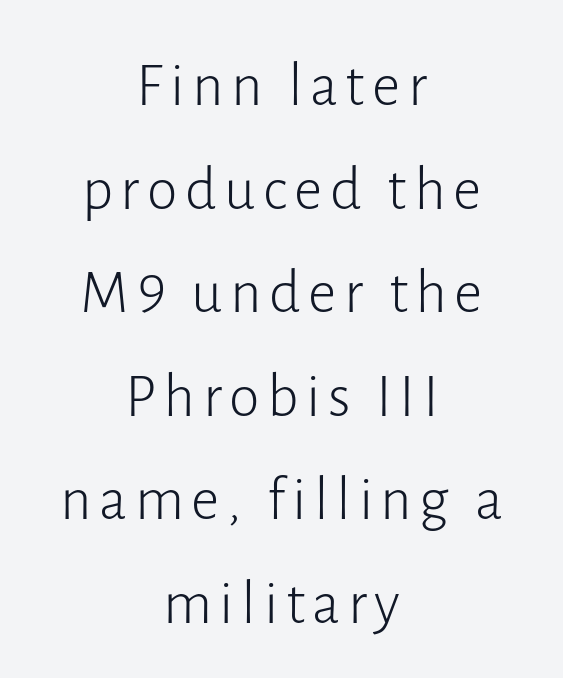
The image shows 62 px light sans-serif type, upright; set centered, normal line spacing (1.67x), not underlined; low stroke contrast and a medium x-height.
